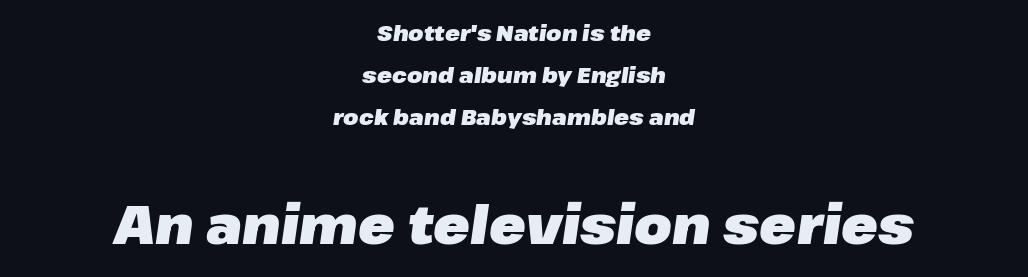
Q: Is the text bold? A: Yes.
Q: Is the text italic (slanted)? A: Yes, it leans right by about 8 degrees.
Q: Is the text underlined? A: No.
Q: How is the paragraph aligned? A: Centered.
Q: Is the spacing between letters normal or unusually wide? A: Normal.
Q: Is the spacing between lines tight, normal or loose? A: Loose.
Q: Which block of text is set in a larger size, the first (top) or the second (bottom)? A: The second (bottom) one.
Q: Width (condensed, normal, or wide)? A: Normal.
Q: Stroke contrast? A: Low.
Q: x-height? A: Medium.
Q: Monospaced? A: No.
